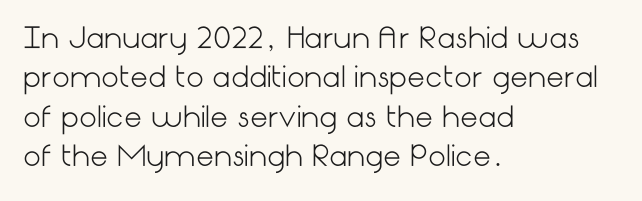
Q: Is the text bold? A: No.
Q: Is the text italic (slanted)? A: No, it is upright.
Q: Is the typeface a serif or a sans-serif typeface? A: Sans-serif.
Q: Is the text underlined? A: No.
Q: How is the paragraph aligned? A: Left-aligned.
Q: Is the spacing between letters normal or unusually wide? A: Normal.
Q: Is the spacing between lines tight, normal or loose? A: Normal.
Q: Width (condensed, normal, or wide)? A: Normal.
Q: Stroke contrast? A: Low.
Q: x-height? A: Medium.
